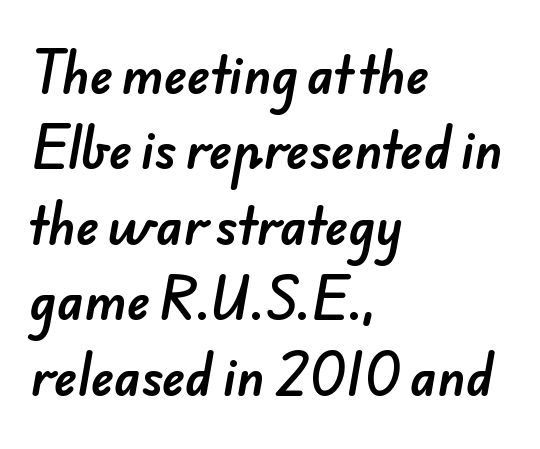
{"serif": "no", "width": "normal", "stroke_contrast": "low", "x_height": "small", "monospaced": "no", "underline": "no", "align": "left", "line_spacing": "normal", "line_spacing_ratio": 1.54, "letter_spacing": "normal", "letter_spacing_em": 0.0, "glyph_px": 49}
